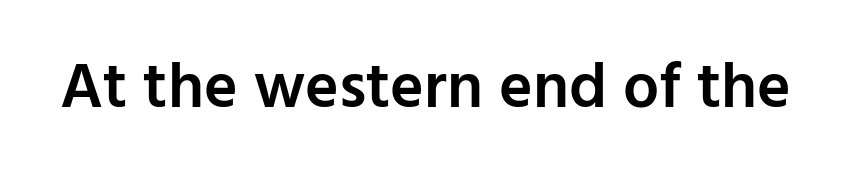
Q: Is the text bold? A: Semi-bold.
Q: Is the text italic (slanted)? A: No, it is upright.
Q: Is the typeface a serif or a sans-serif typeface? A: Sans-serif.
Q: Is the text underlined? A: No.
Q: Is the spacing between letters normal or unusually wide? A: Normal.
Q: Width (condensed, normal, or wide)? A: Normal.
Q: Stroke contrast? A: Low.
Q: x-height? A: Medium.
Q: Monospaced? A: No.
